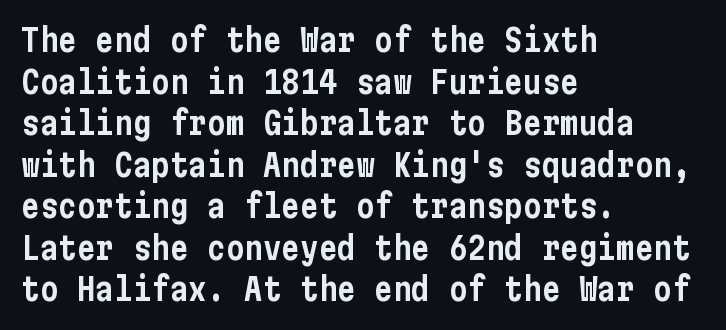
The image shows 31 px condensed sans-serif type, upright; set left-aligned, normal line spacing (1.34x), normal letter spacing, not underlined; low stroke contrast and a medium x-height.
